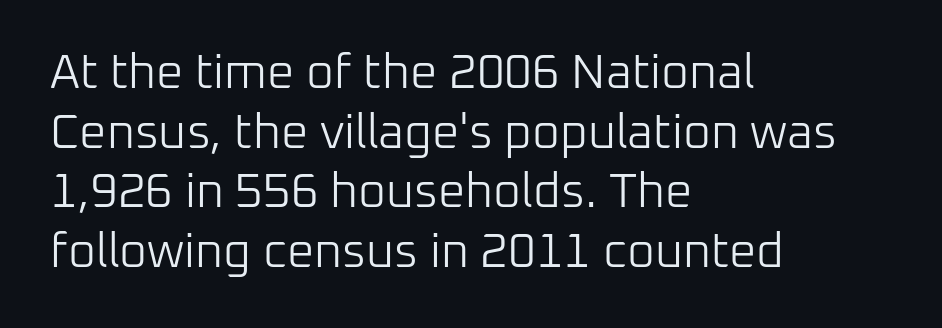
Compared with a centered layout, this one pins lines to the left instead. The line texture is even and compact thanks to regular tracking. You could not count columns in this text — the font is proportionally spaced. Clear beneath every line of the passage. The strokes are not fattened; the text isn't bold.
